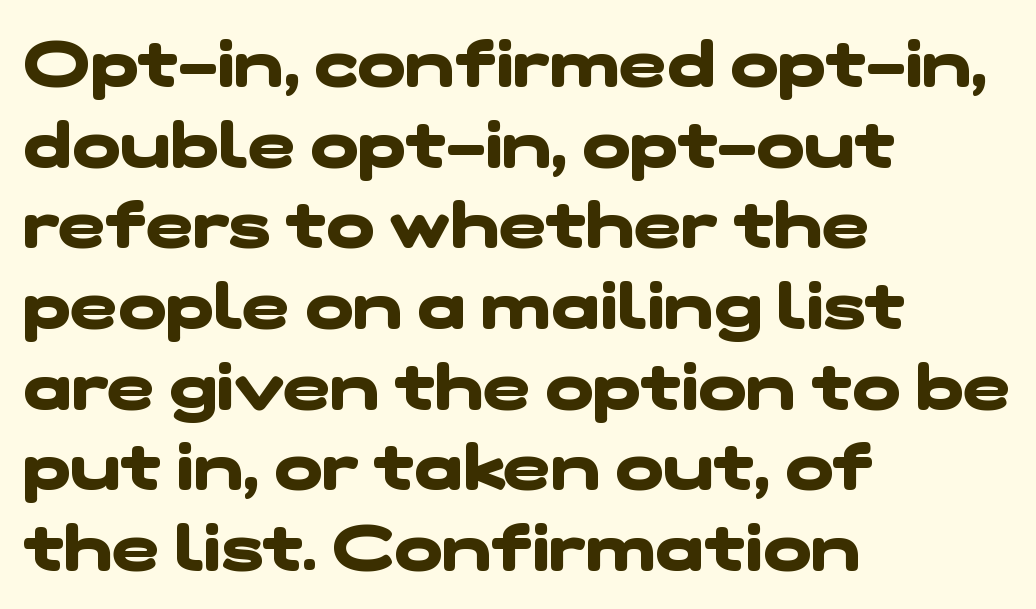
{"serif": "no", "bold": "yes", "weight": "heavy", "width": "wide", "stroke_contrast": "low", "x_height": "medium", "monospaced": "no", "underline": "no", "align": "left", "line_spacing": "normal", "line_spacing_ratio": 1.26, "letter_spacing": "normal", "letter_spacing_em": 0.0, "glyph_px": 64}
